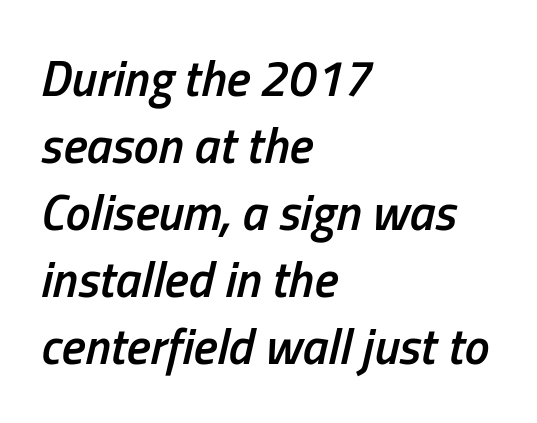
Between one letter and the next there's only the usual sliver of space. The axis of the letterforms is tilted away from vertical. These words are printed semibold, heavier than regular yet not bold. Lines of text with bare space underneath. What's the leading like? Ordinary, nothing unusual.
